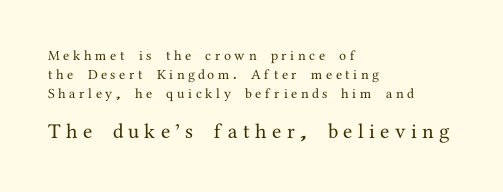
Is there any slant? The stems are plumb. A bare baseline throughout the passage. Baseline-to-baseline distance is the conventional proportion of letter height. The horizontal fit of the characters is loose and conspicuously gappy. Compare the two chunks: the lower has the greater cap height. These lines stack with their left ends in a neat column.
